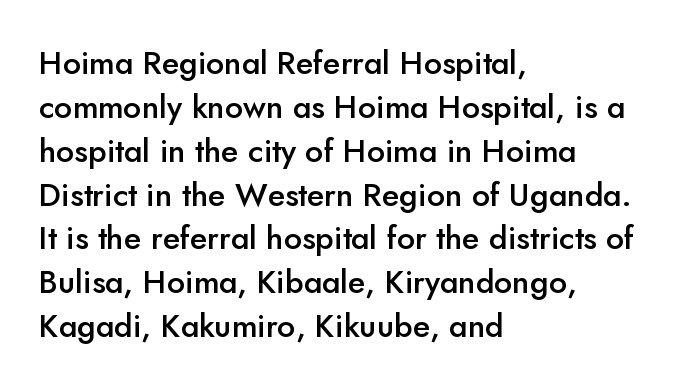
{"serif": "no", "italic": "no", "bold": "semi", "weight": "semibold", "width": "normal", "stroke_contrast": "low", "x_height": "small", "monospaced": "no", "underline": "no", "align": "left", "line_spacing": "normal", "line_spacing_ratio": 1.37, "letter_spacing": "normal", "letter_spacing_em": 0.0, "glyph_px": 32}
